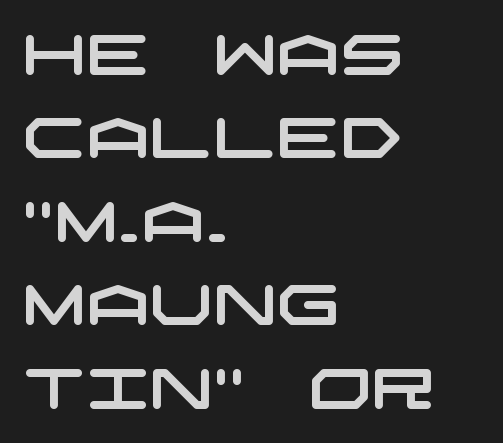
The gaps between neighbouring characters are ordinary and unremarkable. The passage shown is typeset with a sans-serif family. Casual observation: everything's shoved over to the left. Regarding leading, the lines here are spaced in the standard way. Plain, unruled lines of type.
